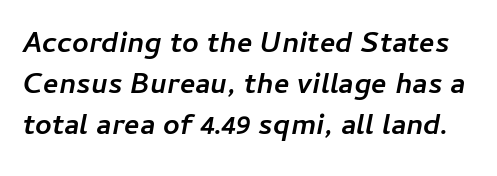
Q: Is the text bold? A: Yes.
Q: Is the text italic (slanted)? A: Yes, it leans right by about 11 degrees.
Q: Is the text underlined? A: No.
Q: Is the spacing between letters normal or unusually wide? A: Normal.
Q: Is the spacing between lines tight, normal or loose? A: Normal.
Q: Width (condensed, normal, or wide)? A: Normal.
Q: Stroke contrast? A: Low.
Q: x-height? A: Medium.
Q: Monospaced? A: No.
